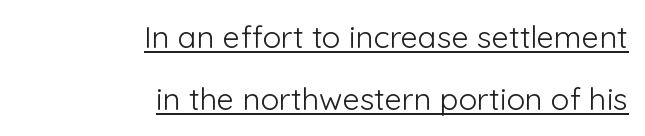
Q: Is the text bold? A: No.
Q: Is the text italic (slanted)? A: No, it is upright.
Q: Is the typeface a serif or a sans-serif typeface? A: Sans-serif.
Q: Is the text underlined? A: Yes.
Q: How is the paragraph aligned? A: Right-aligned.
Q: Is the spacing between letters normal or unusually wide? A: Normal.
Q: Is the spacing between lines tight, normal or loose? A: Loose.
Q: Width (condensed, normal, or wide)? A: Normal.
Q: Stroke contrast? A: Low.
Q: x-height? A: Medium.
Q: Monospaced? A: No.
